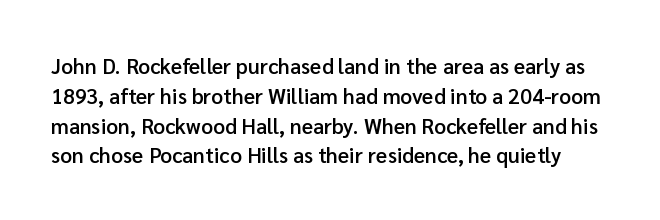
This sample keeps an unexceptional amount of space between lines. A roman cut, with each character standing at attention. Typographic density is moderately raised because the face is semibold. Unmarked baselines from the first word to the last.
